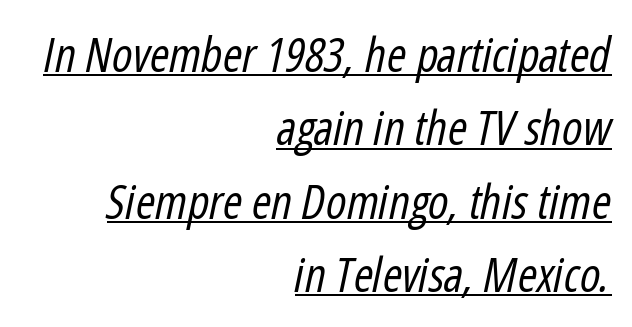
Think standard paragraph weight, or any step lighter than that. Is the letter spacing exaggerated? No — it looks like the ordinary default. Underlining? Definitely there. Looks like regular typesetting: each glyph gets only the width it needs. Characters are canted at an angle relative to the baseline's perpendicular.
